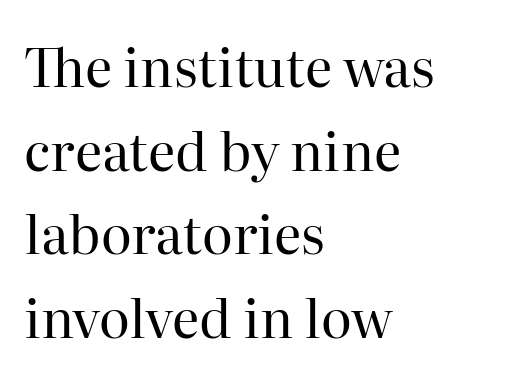
The image shows 53 px regular-weight serif type, upright; set left-aligned, normal line spacing (1.58x), normal letter spacing, not underlined; high stroke contrast and a medium x-height.
